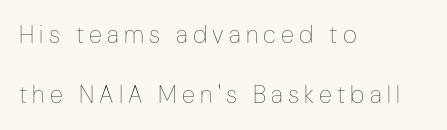
Style check: upright. The font is comparable to plain body text, perhaps lighter. Compared with typical paragraphs, the rows here are farther apart. Alignment: flush left.
